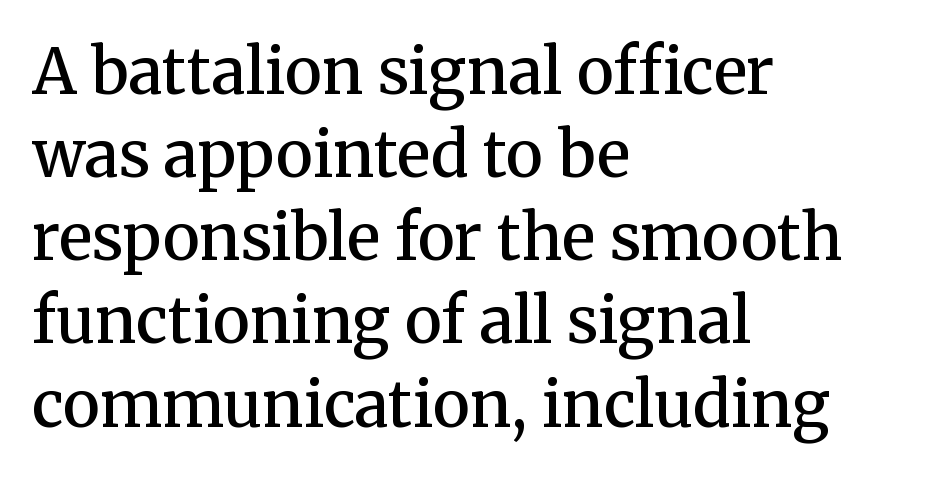
Q: Is the text bold? A: Semi-bold.
Q: Is the text italic (slanted)? A: No, it is upright.
Q: Is the typeface a serif or a sans-serif typeface? A: Serif.
Q: Is the text underlined? A: No.
Q: How is the paragraph aligned? A: Left-aligned.
Q: Is the spacing between letters normal or unusually wide? A: Normal.
Q: Is the spacing between lines tight, normal or loose? A: Normal.
Q: Width (condensed, normal, or wide)? A: Normal.
Q: Stroke contrast? A: Medium.
Q: x-height? A: Medium.
Q: Monospaced? A: No.
